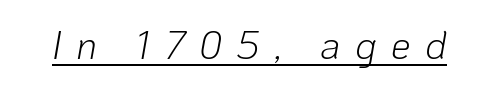
The letterforms stand isolated, each surrounded by extra space. Does a line run under the words? Yes, clearly. The lettering tilts uniformly, giving the passage an italic look. The face used here is proportionally spaced, like ordinary book or web type. The weight would be labelled regular, book, light, or lighter still.
